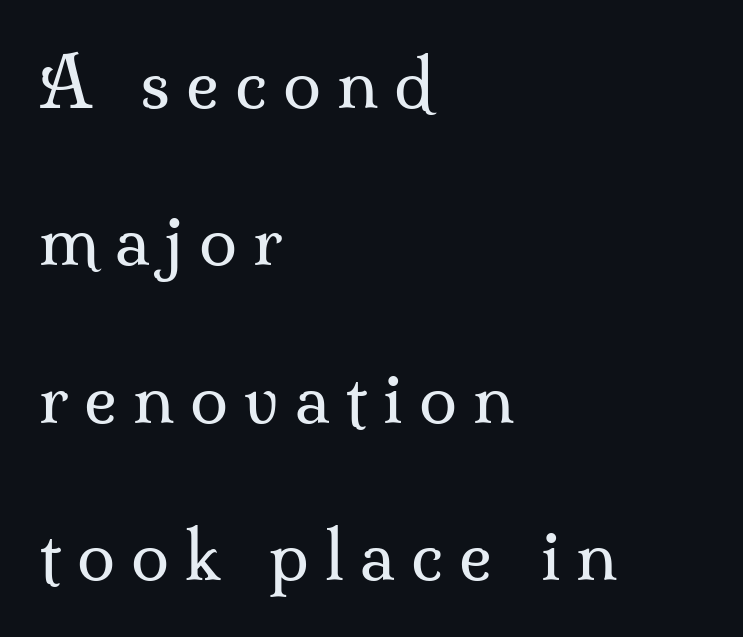
The image shows 69 px regular-weight serif type, upright; set left-aligned, loose line spacing (2.28x), unusually wide letter spacing (+0.23 em), not underlined; medium stroke contrast and a small x-height.
